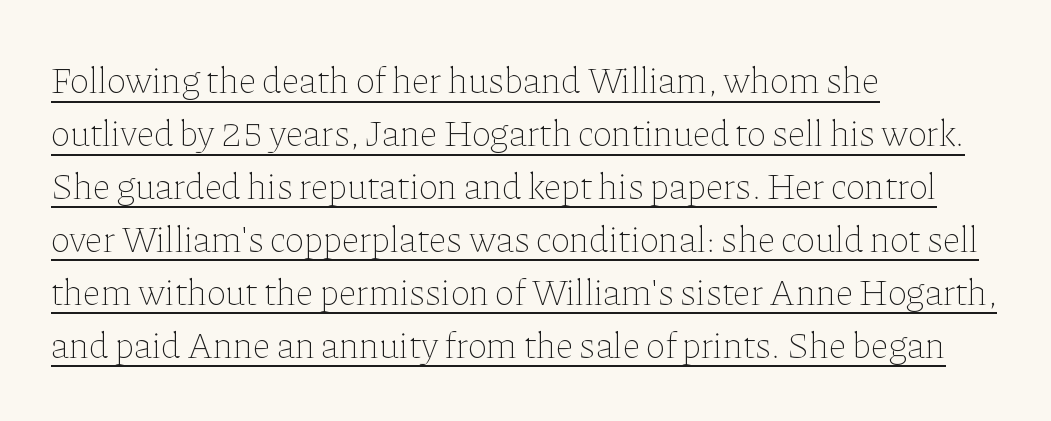
Q: Is the text bold? A: No.
Q: Is the text italic (slanted)? A: No, it is upright.
Q: Is the text underlined? A: Yes.
Q: How is the paragraph aligned? A: Left-aligned.
Q: Is the spacing between letters normal or unusually wide? A: Normal.
Q: Is the spacing between lines tight, normal or loose? A: Normal.
Q: Width (condensed, normal, or wide)? A: Normal.
Q: Stroke contrast? A: Low.
Q: x-height? A: Medium.
Q: Monospaced? A: No.
